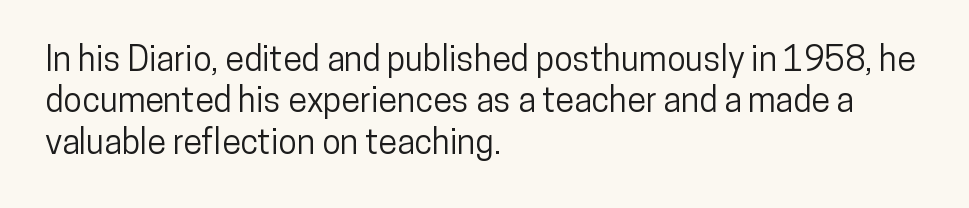
A typesetter would mark this as roman, not italic. Honestly, the letter spacing is just normal — you wouldn't notice it. A sans-serif font was chosen for this passage. Character widths vary here, with narrow letters taking less room than wide ones.
